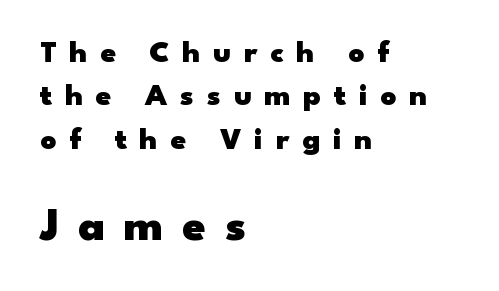
Notice how descenders clear the ascenders below comfortably — that's standard leading. Nobody drew a line under any word here. The passage shown is typed in a proportional face where columns would drift. Nope, no serifs anywhere on these letters.
